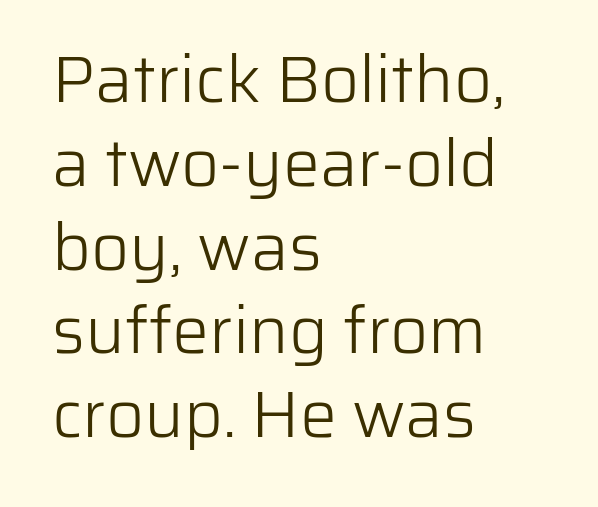
{"serif": "no", "italic": "no", "bold": "no", "weight": "light", "width": "normal", "stroke_contrast": "low", "x_height": "medium", "monospaced": "no", "underline": "no", "align": "left", "line_spacing": "normal", "line_spacing_ratio": 1.27, "letter_spacing": "normal", "letter_spacing_em": 0.0, "glyph_px": 66}
